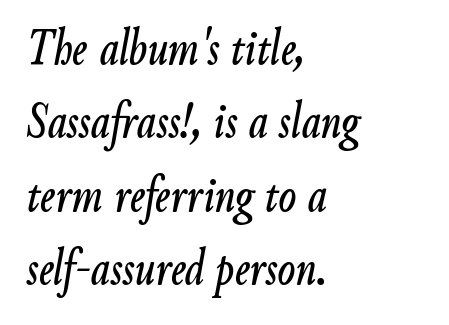
Short note: letters normally spaced. You could not count columns in this text — the font is proportionally spaced. The space directly below the letters is spotless. Successive baselines arrive at the customary interval. The glyphs look as if they've been sheared to an angle. The compositor pushed each line to the left boundary.
